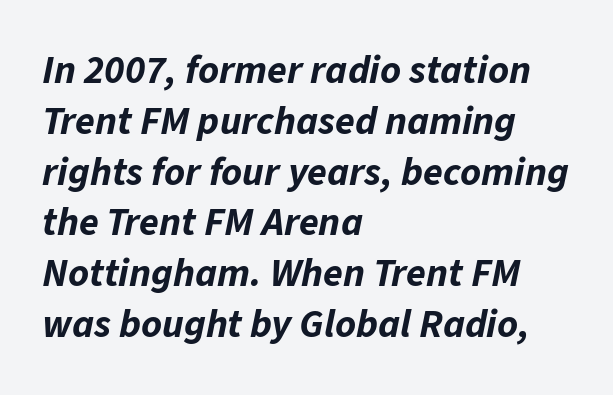
The image shows 40 px bold type, italic (leaning right); set left-aligned, normal line spacing (1.27x), normal letter spacing, not underlined; low stroke contrast and a medium x-height.
